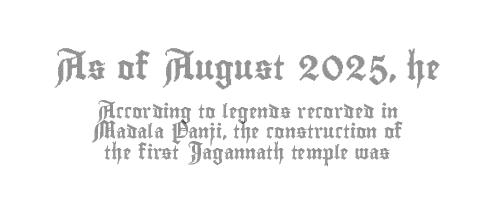
The image shows 24 px text type, upright; set centered, normal line spacing (1.45x), normal letter spacing, not underlined; the first (top) block is 1.71x larger.
